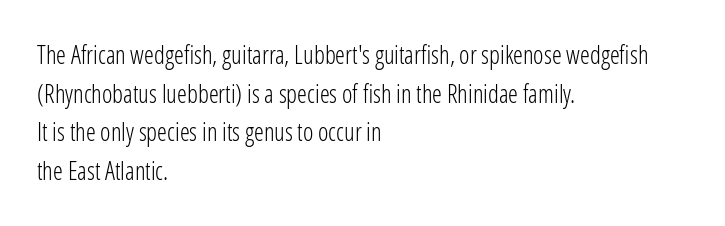
Notice how descenders clear the ascenders below comfortably — that's standard leading. Posture: vertical. Letter spacing: default. This rendering uses left alignment, leaving the right contour irregular.
